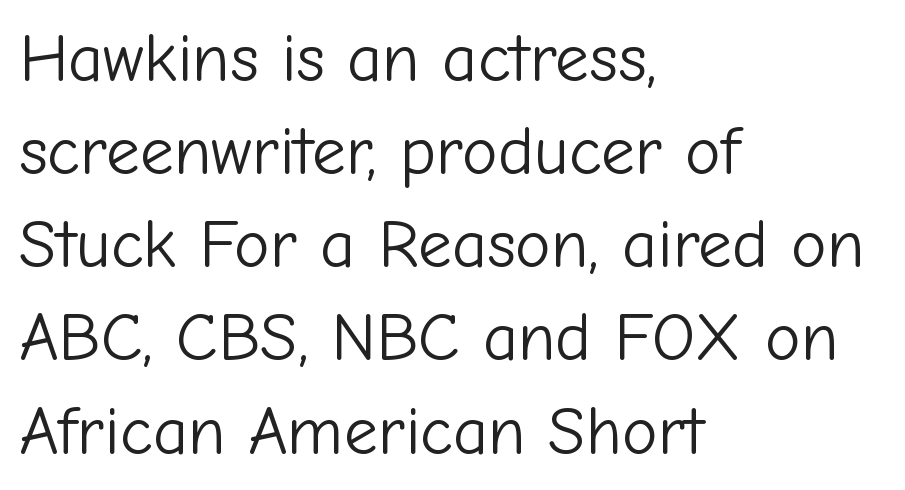
Q: Is the text bold? A: No.
Q: Is the text italic (slanted)? A: No, it is upright.
Q: Is the typeface a serif or a sans-serif typeface? A: Sans-serif.
Q: Is the text underlined? A: No.
Q: How is the paragraph aligned? A: Left-aligned.
Q: Is the spacing between letters normal or unusually wide? A: Normal.
Q: Is the spacing between lines tight, normal or loose? A: Normal.
Q: Width (condensed, normal, or wide)? A: Normal.
Q: Stroke contrast? A: Low.
Q: x-height? A: Medium.
Q: Monospaced? A: No.
